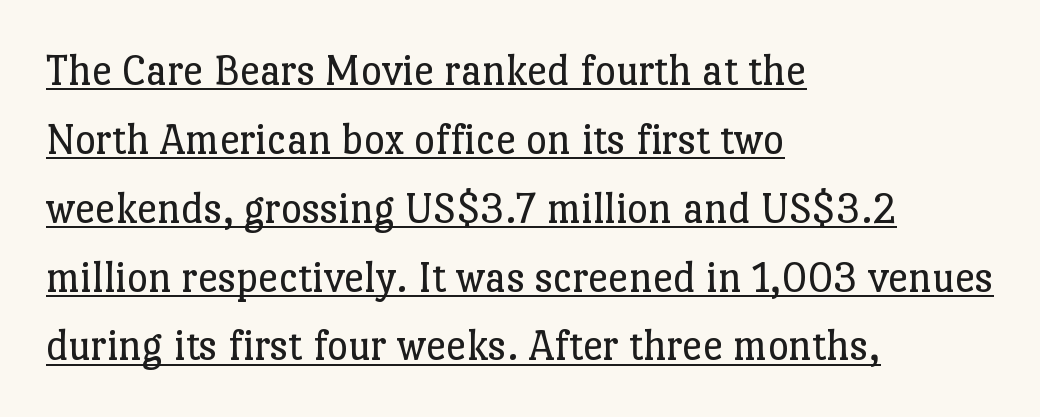
{"serif": "yes", "italic": "no", "bold": "no", "weight": "regular", "width": "normal", "stroke_contrast": "low", "x_height": "medium", "monospaced": "no", "underline": "yes", "align": "left", "line_spacing": "normal", "line_spacing_ratio": 1.53, "letter_spacing": "normal", "letter_spacing_em": 0.0, "glyph_px": 45}
